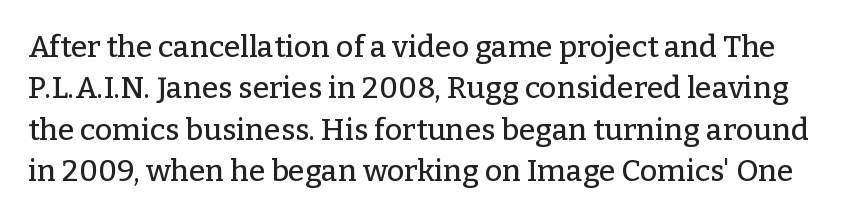
The image shows 30 px serif type, upright; set normal line spacing (1.38x), normal letter spacing, not underlined; low stroke contrast and a medium x-height.
